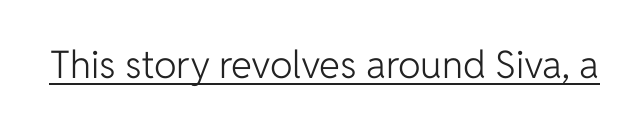
The image shows 38 px light sans-serif type, upright; set normal letter spacing, underlined; low stroke contrast and a medium x-height.
